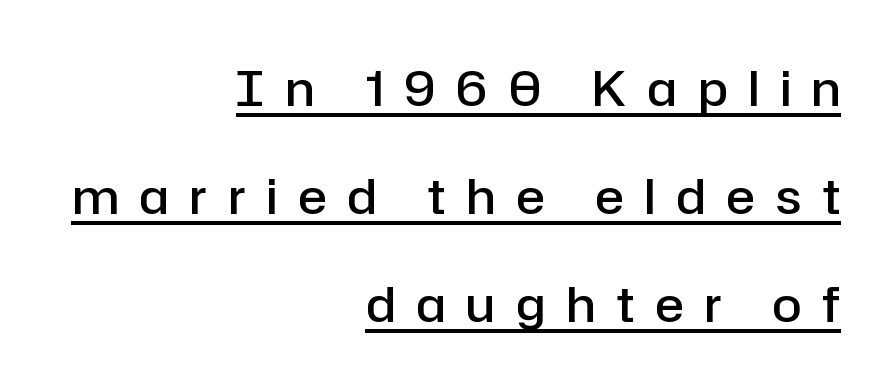
Ordinary non-slanted type is in use. Semibold letterforms, between regular and bold. The typeface chosen for these lines omits serifs. The text block is weighted toward the right margin, trailing off unevenly leftward.
